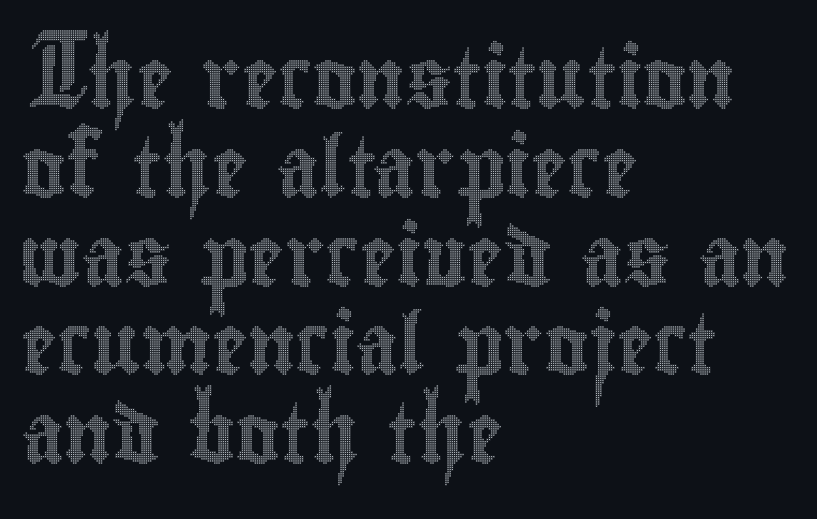
The image shows 60 px condensed type, upright; set left-aligned, normal line spacing (1.48x), normal letter spacing, not underlined; a small x-height.
